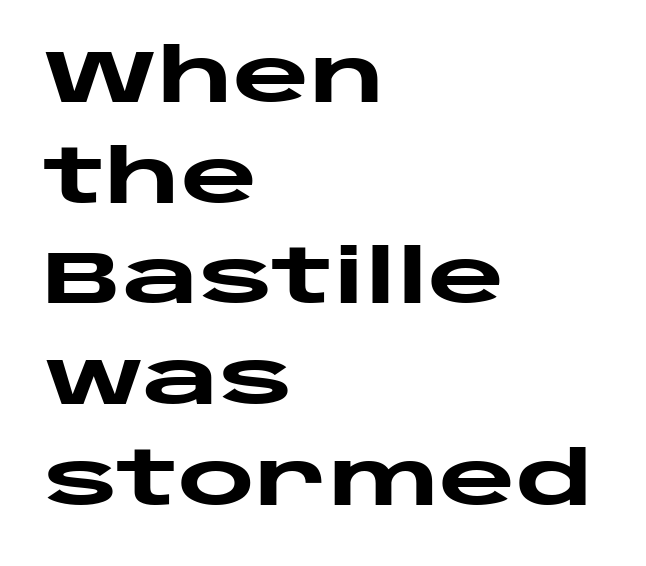
{"serif": "no", "italic": "no", "bold": "yes", "weight": "heavy", "width": "wide", "stroke_contrast": "low", "x_height": "large", "monospaced": "no", "underline": "no", "align": "left", "line_spacing": "normal", "line_spacing_ratio": 1.36, "letter_spacing": "normal", "letter_spacing_em": 0.0, "glyph_px": 74}
